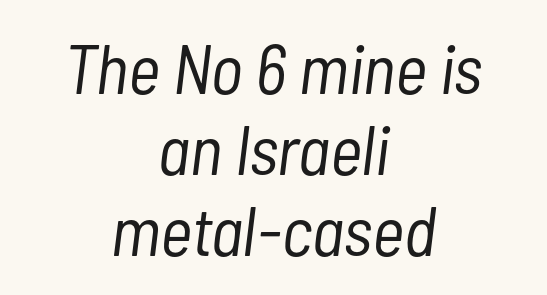
The image shows 70 px light, condensed type, italic (leaning right); set centered, line spacing 1.16x, normal letter spacing, not underlined; low stroke contrast and a medium x-height.
